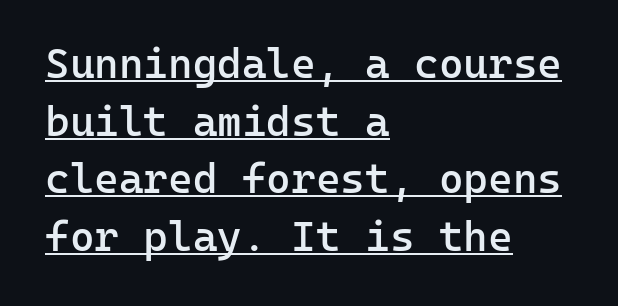
{"serif": "no", "italic": "no", "bold": "semi", "weight": "semibold", "width": "normal", "stroke_contrast": "low", "x_height": "medium", "monospaced": "yes", "underline": "yes", "align": "left", "line_spacing": "normal", "line_spacing_ratio": 1.37, "letter_spacing": "normal", "letter_spacing_em": 0.0, "glyph_px": 42}
